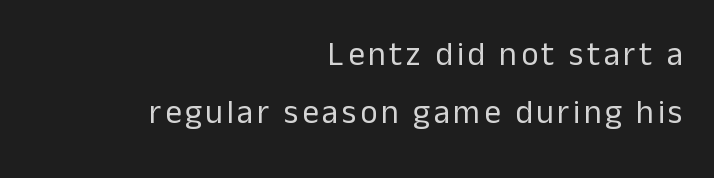
{"serif": "no", "italic": "no", "bold": "no", "weight": "regular", "width": "normal", "stroke_contrast": "low", "x_height": "medium", "monospaced": "no", "underline": "no", "align": "right", "line_spacing_ratio": 1.77, "glyph_px": 33}
